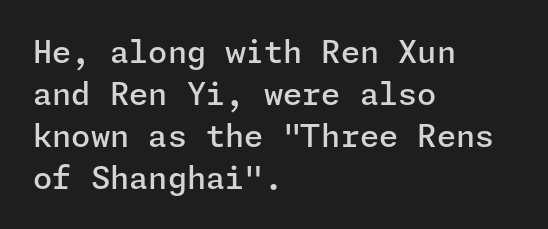
The image shows 31 px semibold sans-serif type, upright; set left-aligned, normal line spacing (1.35x), normal letter spacing, not underlined; low stroke contrast and a medium x-height.
